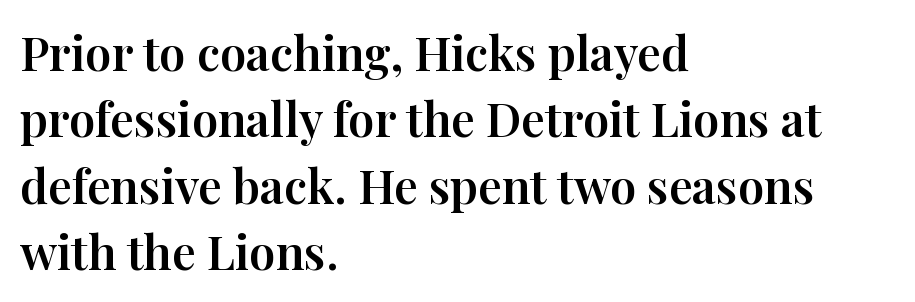
{"serif": "yes", "italic": "no", "width": "normal", "stroke_contrast": "high", "x_height": "medium", "monospaced": "no", "underline": "no", "align": "left", "line_spacing": "normal", "line_spacing_ratio": 1.41, "letter_spacing": "normal", "letter_spacing_em": 0.0, "glyph_px": 47}
